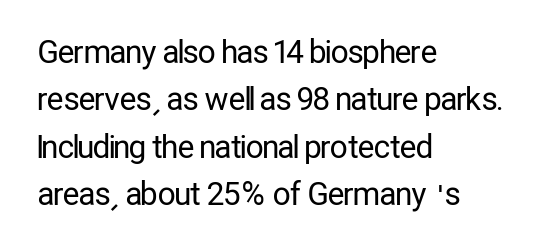
The type family on display is of the sans-serif kind. Decoration check: the copy has no underline. Baseline-to-baseline distance is the conventional proportion of letter height. Stroke mass is kept to a normal reading level or below. Horizontally, the lines are justified to the leading edge only. Proportional: the letters do not fall into vertical columns.
